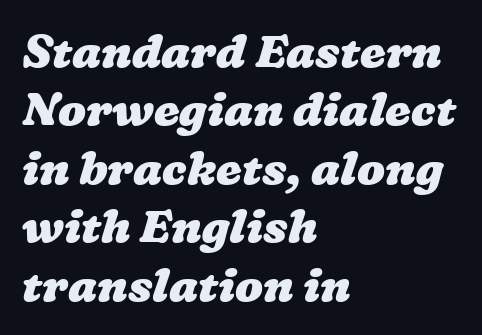
Does the leading feel generous? No, just average. Default kerning and tracking; the words read as compact shapes. Casual observation: everything's shoved over to the left. Proportional: the letters do not fall into vertical columns.
